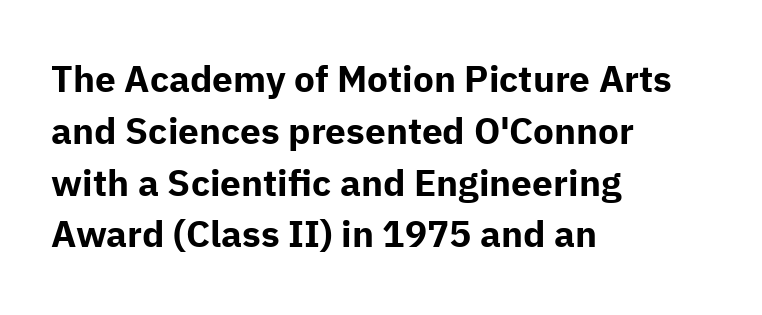
{"serif": "no", "italic": "no", "bold": "yes", "weight": "bold", "width": "normal", "stroke_contrast": "low", "x_height": "medium", "monospaced": "no", "underline": "no", "align": "left", "line_spacing": "normal", "line_spacing_ratio": 1.4, "letter_spacing": "normal", "letter_spacing_em": 0.0, "glyph_px": 37}
